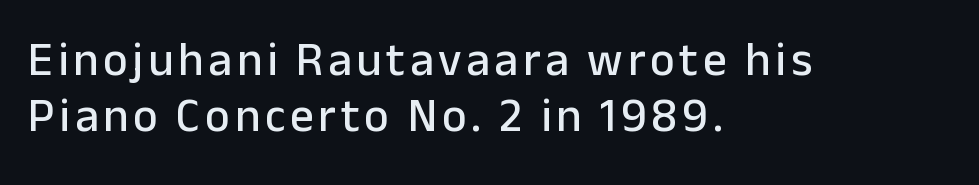
The image shows 47 px sans-serif type, upright; set left-aligned, line spacing 1.2x, not underlined; low stroke contrast and a medium x-height.
